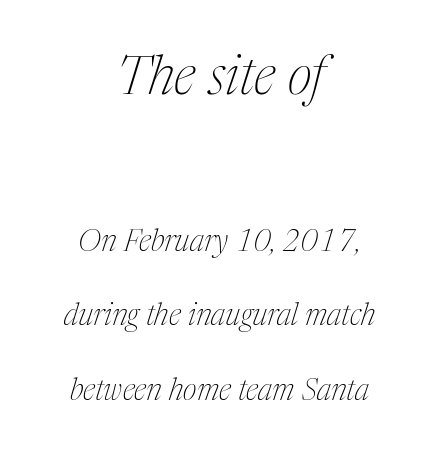
The image shows 53 px thin, condensed serif type, italic (leaning right); set centered, loose line spacing (2.48x), normal letter spacing, not underlined; the first (top) block is 1.77x larger; medium stroke contrast and a medium x-height.
